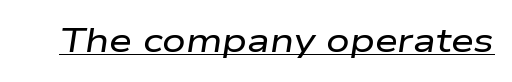
{"italic": "yes", "lean": "right", "slant_degrees": 9, "width": "wide", "stroke_contrast": "low", "x_height": "medium", "monospaced": "no", "underline": "yes", "letter_spacing": "normal", "letter_spacing_em": 0.0, "glyph_px": 33}
